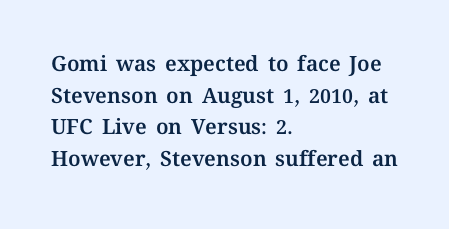
Q: Is the text italic (slanted)? A: No, it is upright.
Q: Is the text underlined? A: No.
Q: How is the paragraph aligned? A: Left-aligned.
Q: Is the spacing between letters normal or unusually wide? A: Normal.
Q: Is the spacing between lines tight, normal or loose? A: Normal.
